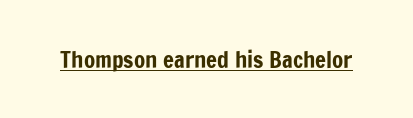
Q: Is the text italic (slanted)? A: No, it is upright.
Q: Is the text underlined? A: Yes.
Q: Is the spacing between letters normal or unusually wide? A: Normal.
